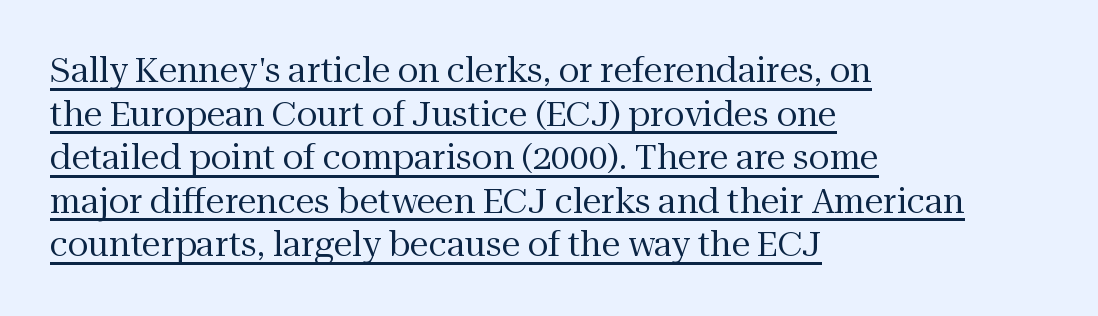
The image shows 34 px regular-weight serif type, upright; set left-aligned, normal line spacing (1.28x), normal letter spacing, underlined; medium stroke contrast and a medium x-height.
